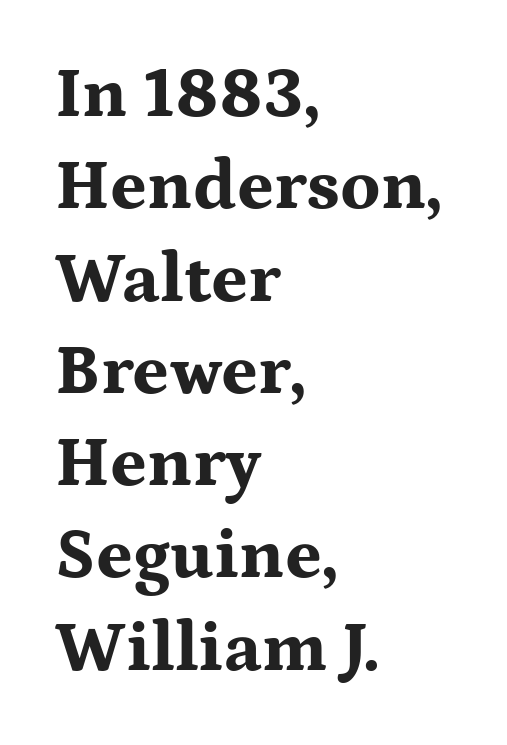
The passage shown is typeset with a serif family. The leading is moderate, giving the passage an even texture. It's the straight-up-and-down kind of type. This sample has the flowing, uneven cadence of proportional lettering.
